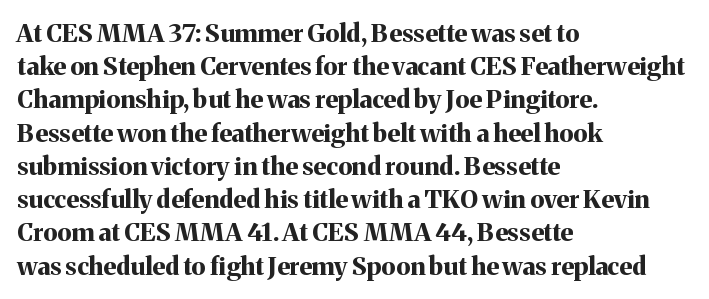
Q: Is the text bold? A: Yes.
Q: Is the text italic (slanted)? A: No, it is upright.
Q: Is the text underlined? A: No.
Q: How is the paragraph aligned? A: Left-aligned.
Q: Is the spacing between letters normal or unusually wide? A: Normal.
Q: Is the spacing between lines tight, normal or loose? A: Normal.
